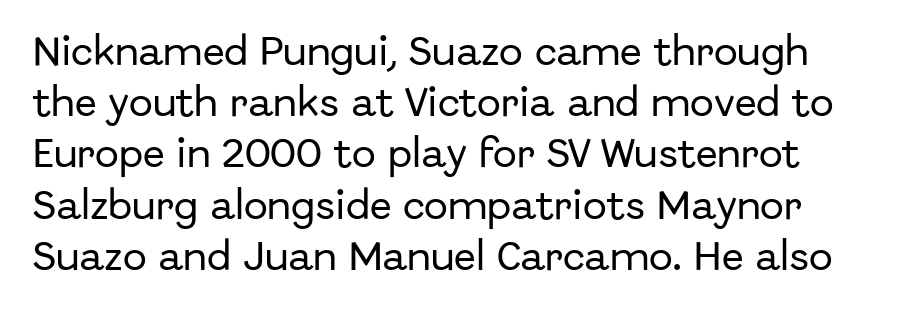
The image shows 32 px sans-serif type, upright; set normal line spacing (1.6x), normal letter spacing, not underlined; low stroke contrast and a medium x-height.
